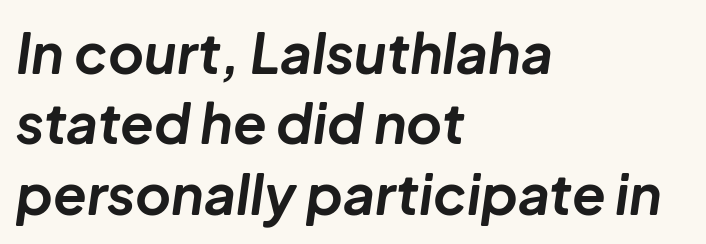
Proportional: the letters do not fall into vertical columns. Descenders are the only things crossing below the line. The letterforms sit shoulder to shoulder at normal distance. Compared with a centered layout, this one pins lines to the left instead. What's the leading like? Ordinary, nothing unusual. There's an unmistakable incline to the writing here.
